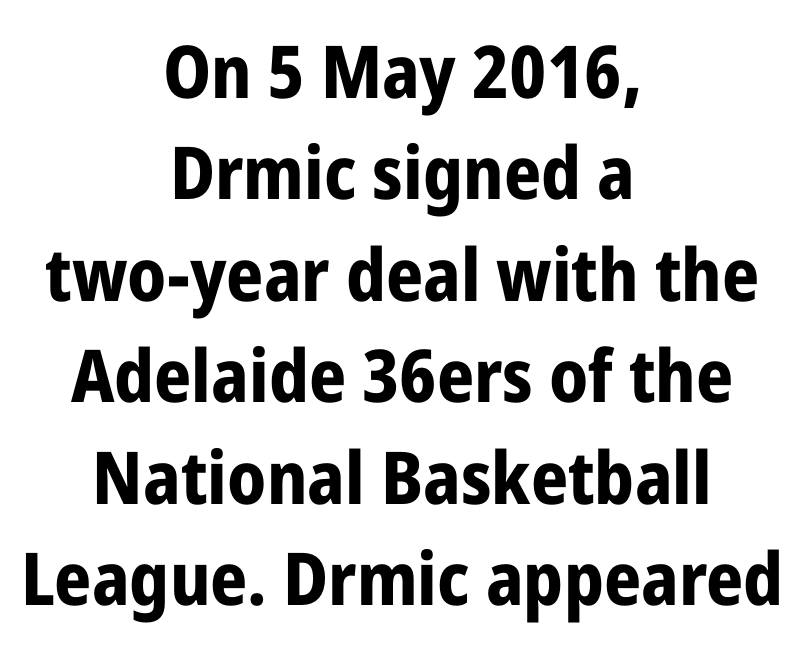
{"serif": "no", "italic": "no", "bold": "yes", "weight": "bold", "width": "condensed", "stroke_contrast": "low", "x_height": "medium", "monospaced": "no", "underline": "no", "align": "center", "line_spacing": "normal", "line_spacing_ratio": 1.39, "letter_spacing": "normal", "letter_spacing_em": 0.0, "glyph_px": 73}
